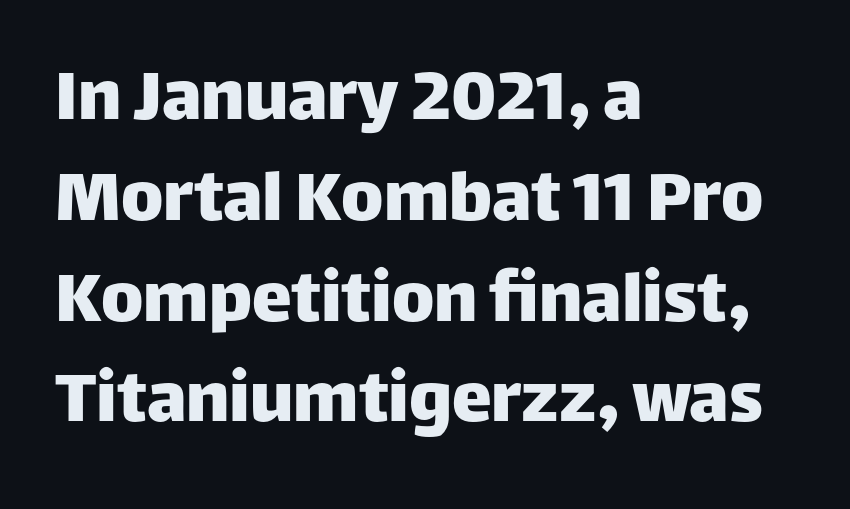
The image shows 80 px sans-serif type, upright; set left-aligned, normal line spacing (1.26x), normal letter spacing, not underlined; low stroke contrast and a large x-height.
